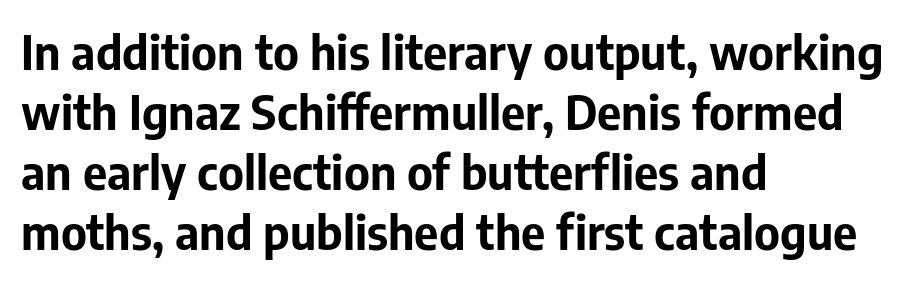
Q: Is the text bold? A: Yes.
Q: Is the text italic (slanted)? A: No, it is upright.
Q: Is the typeface a serif or a sans-serif typeface? A: Sans-serif.
Q: Is the text underlined? A: No.
Q: How is the paragraph aligned? A: Left-aligned.
Q: Is the spacing between letters normal or unusually wide? A: Normal.
Q: Is the spacing between lines tight, normal or loose? A: Normal.
Q: Width (condensed, normal, or wide)? A: Normal.
Q: Stroke contrast? A: Low.
Q: x-height? A: Medium.
Q: Monospaced? A: No.
